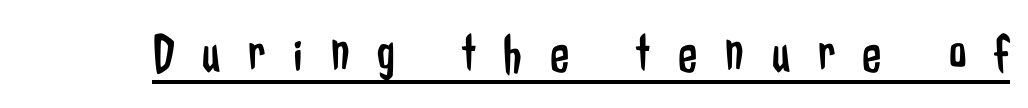
A quiet, ordinary-to-light weight characterises the typeface. Check where the strokes stop: nothing finishes them off — pure sans. A roman cut, with each character standing at attention. The passage shown is underscored from start to finish.
